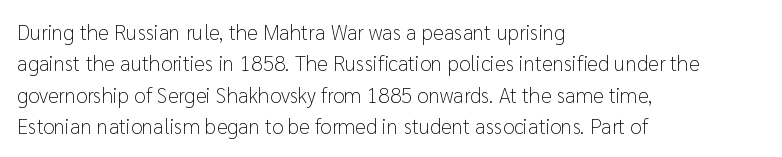
Each row of text sits above clean, open space. Italic? Not at all — the glyphs are vertical. Typeset ragged right — the left edge is the straight one. Each word holds together tightly as a unit, with standard inter-letter gaps. Interline gaps are of average width in this sample.
